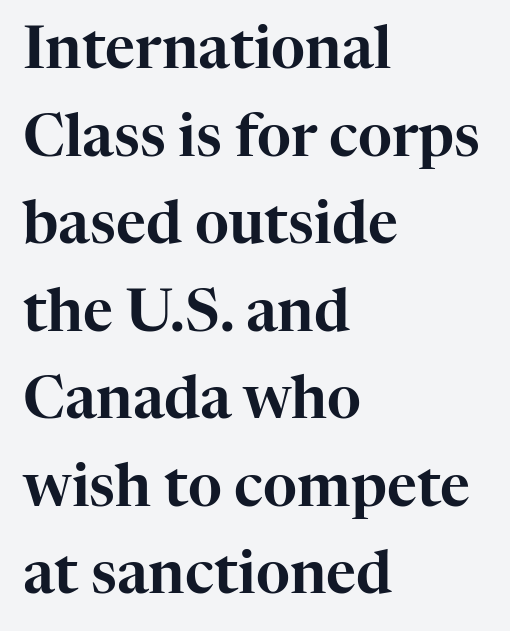
The image shows 58 px serif type, upright; set left-aligned, normal line spacing (1.51x), normal letter spacing, not underlined; high stroke contrast and a medium x-height.
